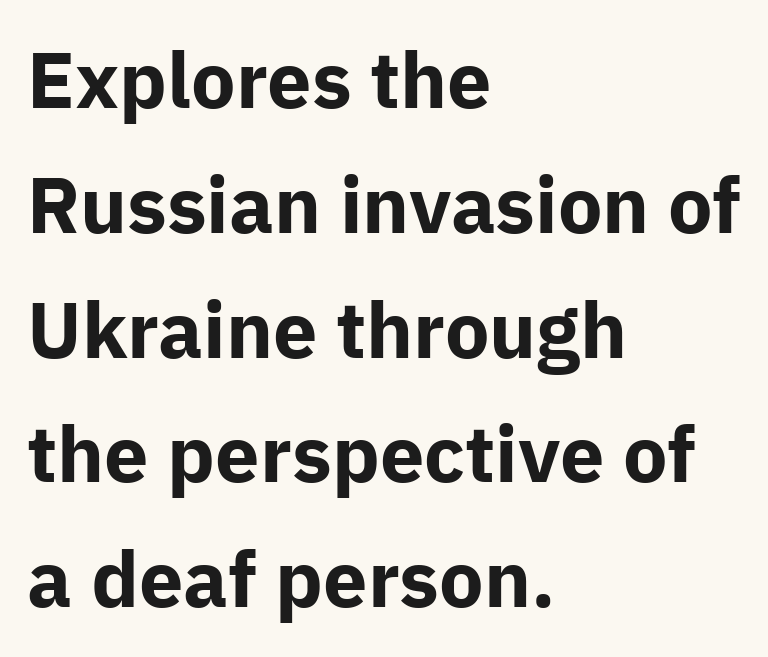
Q: Is the text bold? A: Yes.
Q: Is the text italic (slanted)? A: No, it is upright.
Q: Is the typeface a serif or a sans-serif typeface? A: Sans-serif.
Q: Is the text underlined? A: No.
Q: How is the paragraph aligned? A: Left-aligned.
Q: Is the spacing between letters normal or unusually wide? A: Normal.
Q: Is the spacing between lines tight, normal or loose? A: Normal.
Q: Width (condensed, normal, or wide)? A: Normal.
Q: Stroke contrast? A: Low.
Q: x-height? A: Medium.
Q: Monospaced? A: No.
